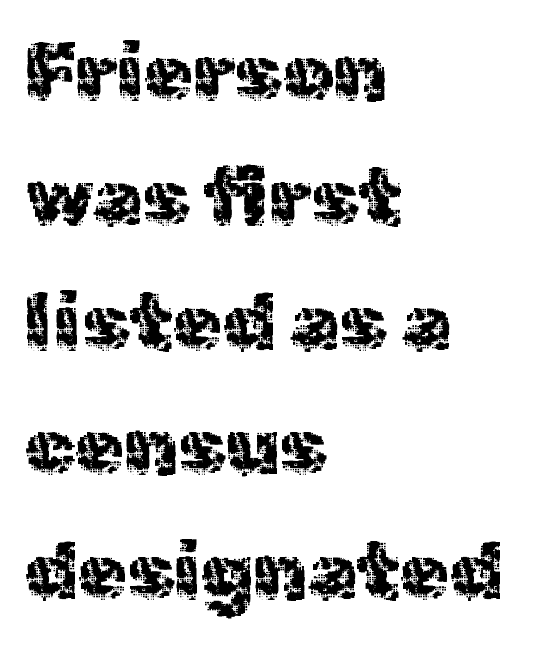
The image shows 80 px regular-weight sans-serif type, upright; set left-aligned, normal line spacing (1.56x), normal letter spacing, not underlined; a medium x-height.
